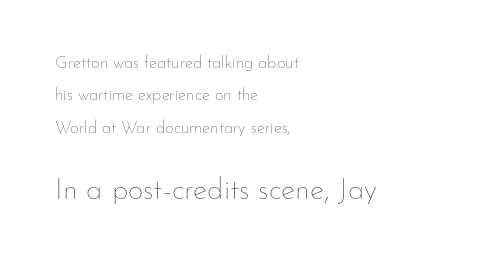
The image shows 30 px thin type, upright; set left-aligned, loose line spacing (1.91x), normal letter spacing, not underlined; the second (bottom) block is 1.76x larger; low stroke contrast and a small x-height.
